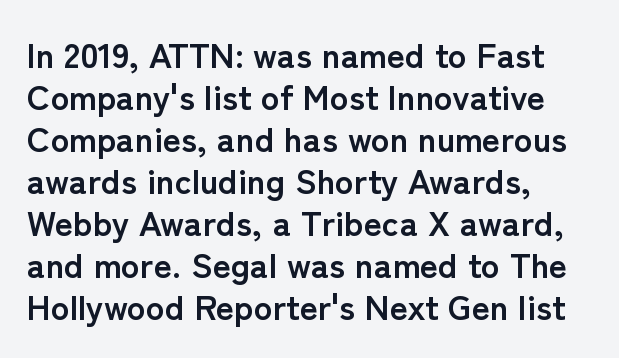
The image shows 35 px semibold sans-serif type, upright; set left-aligned, line spacing 1.2x, normal letter spacing, not underlined; low stroke contrast and a medium x-height.
